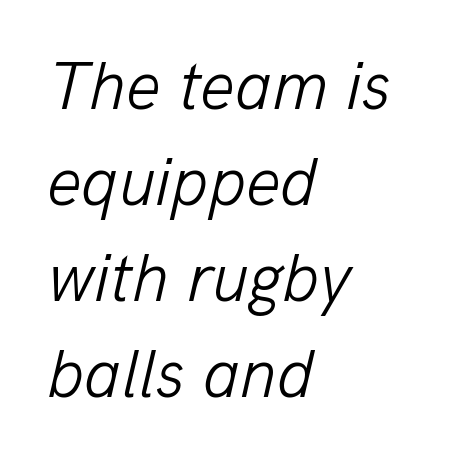
How are the letters spaced? Ordinarily, with no added tracking. Italic: yes, the glyphs are oblique. The weight tops out at a normal text grade. The space beneath each line is pristine and unruled. Whoever set this chose a conventional vertical rhythm.
